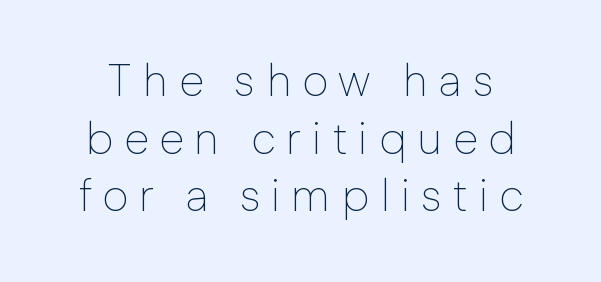
You can tell from the bare stems that sans-serif type was used. The glyphs are unaccompanied by any horizontal stroke below them. The letterforms sit at book weight or below. Quick note: not italic, upright. Notice how descenders clear the ascenders below comfortably — that's standard leading. Proportional: the letters do not fall into vertical columns.
